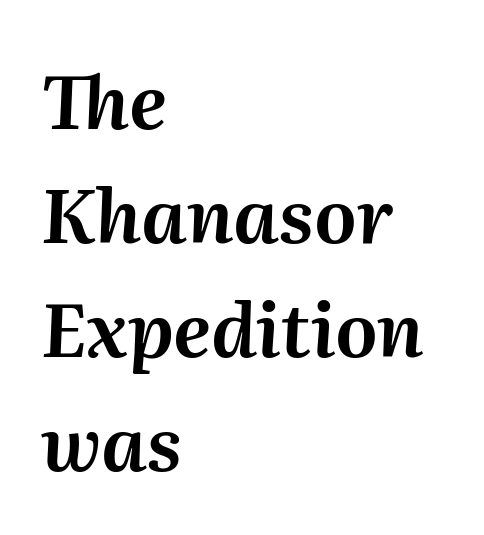
Q: Is the text italic (slanted)? A: Yes, it leans right by about 2 degrees.
Q: Is the text underlined? A: No.
Q: How is the paragraph aligned? A: Left-aligned.
Q: Is the spacing between letters normal or unusually wide? A: Normal.
Q: Is the spacing between lines tight, normal or loose? A: Normal.
Q: Width (condensed, normal, or wide)? A: Normal.
Q: Stroke contrast? A: Medium.
Q: x-height? A: Medium.
Q: Monospaced? A: No.
